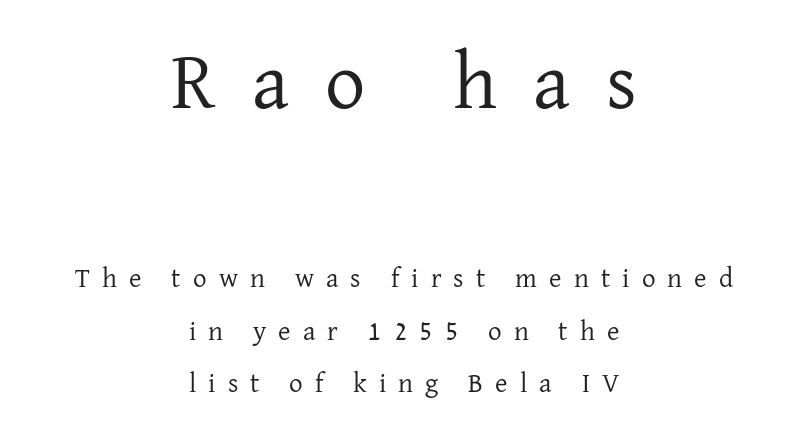
Font category for this specimen: serif. Scale decreases going downward across the two blocks. Counters stay open thanks to moderate or lighter strokes. Glyph-to-glyph distance is far greater than everyday printed text. No italicization has been applied; the sample stays upright.
